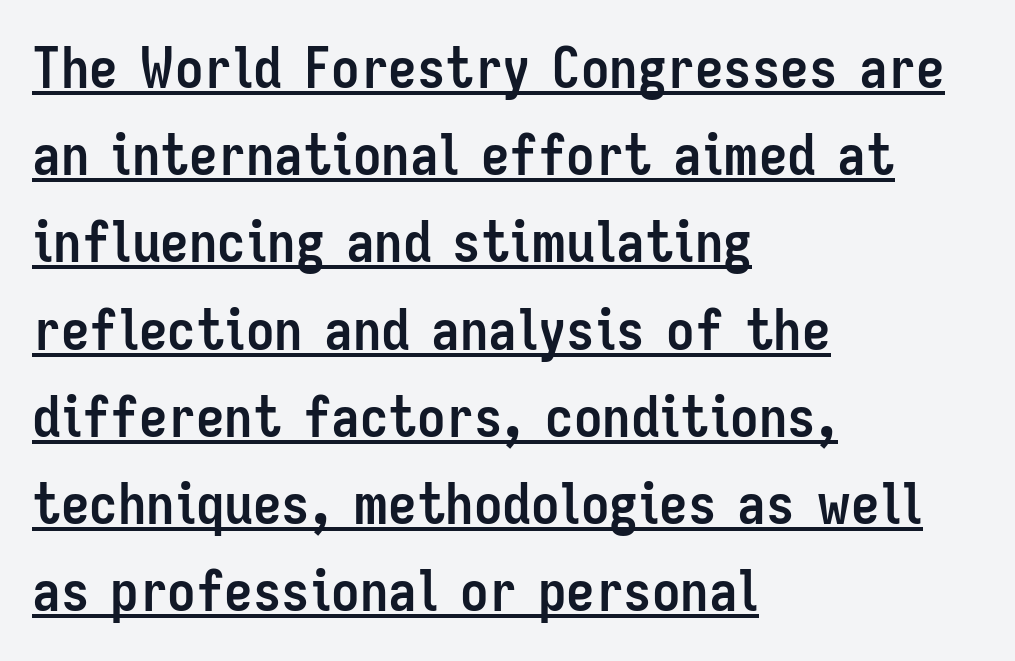
Each glyph is drawn with heavy, bold strokes. Nothing sits at the stroke ends, so this counts as sans-serif. Left-aligned paragraph, ragged on the right. Each new line begins a customary step beneath the previous one. Tracking value appears to be zero — textbook default spacing.
